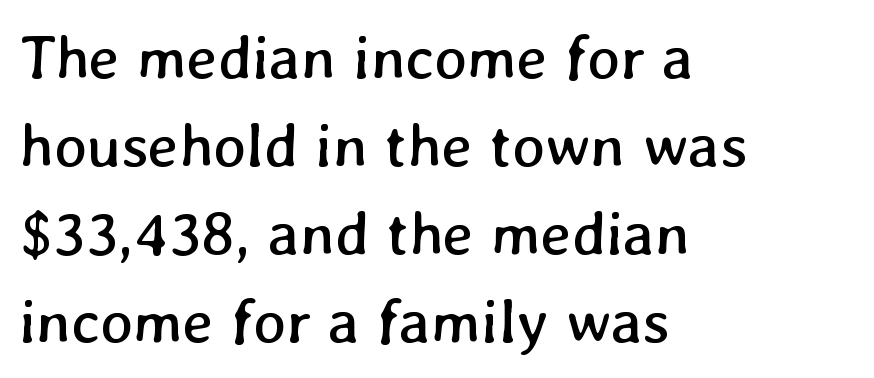
Default kerning and tracking; the words read as compact shapes. The rendering uses a moderate line-height, typical for paragraphs. The rendering uses natural spacing where letterforms have individual widths. The rag falls on the right side of this text block.
